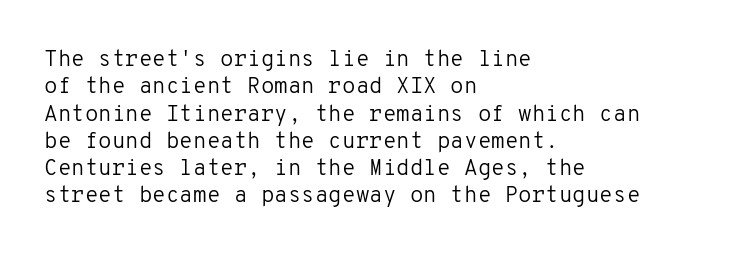
{"italic": "no", "bold": "no", "underline": "no", "align": "left", "line_spacing_ratio": 1.24, "letter_spacing": "normal", "letter_spacing_em": 0.0, "glyph_px": 22}
